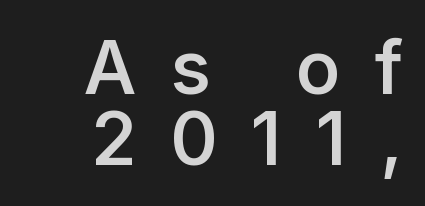
The image shows 74 px semibold sans-serif type, upright; set right-aligned, tight line spacing (0.96x), unusually wide letter spacing (+0.45 em), not underlined; low stroke contrast and a medium x-height.
